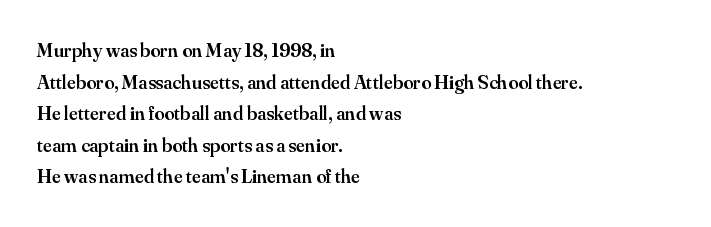
The block of text has a typical density, with ordinary space between rows. Nobody drew a line under any word here. Stroke thickness is moderately raised; the sample reads as semibold. The typography opts for an upright posture over an oblique one. Words appear dense and cohesive because spacing is normal. Where is the straight margin? On the left.
